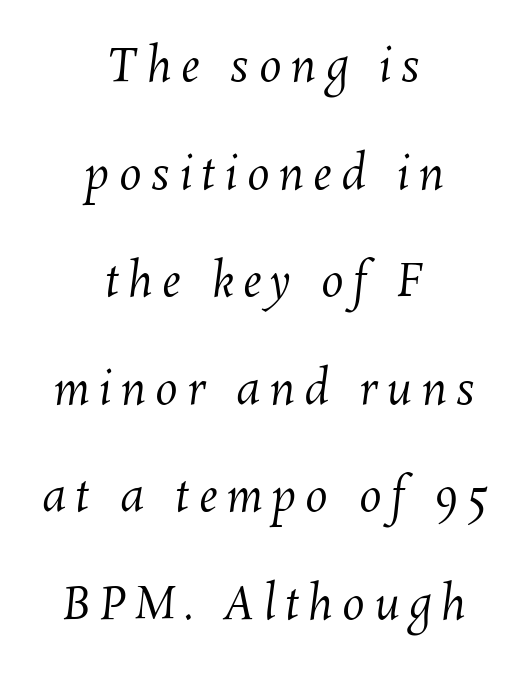
{"bold": "no", "weight": "regular", "width": "normal", "stroke_contrast": "medium", "x_height": "medium", "monospaced": "no", "underline": "no", "align": "center", "line_spacing": "loose", "line_spacing_ratio": 2.39, "letter_spacing": "wide", "letter_spacing_em": 0.21, "glyph_px": 45}
